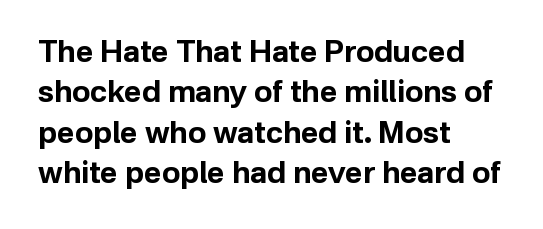
{"serif": "no", "italic": "no", "bold": "yes", "weight": "bold", "width": "normal", "stroke_contrast": "low", "x_height": "medium", "monospaced": "no", "underline": "no", "align": "left", "line_spacing": "normal", "line_spacing_ratio": 1.35, "letter_spacing": "normal", "letter_spacing_em": 0.0, "glyph_px": 30}
